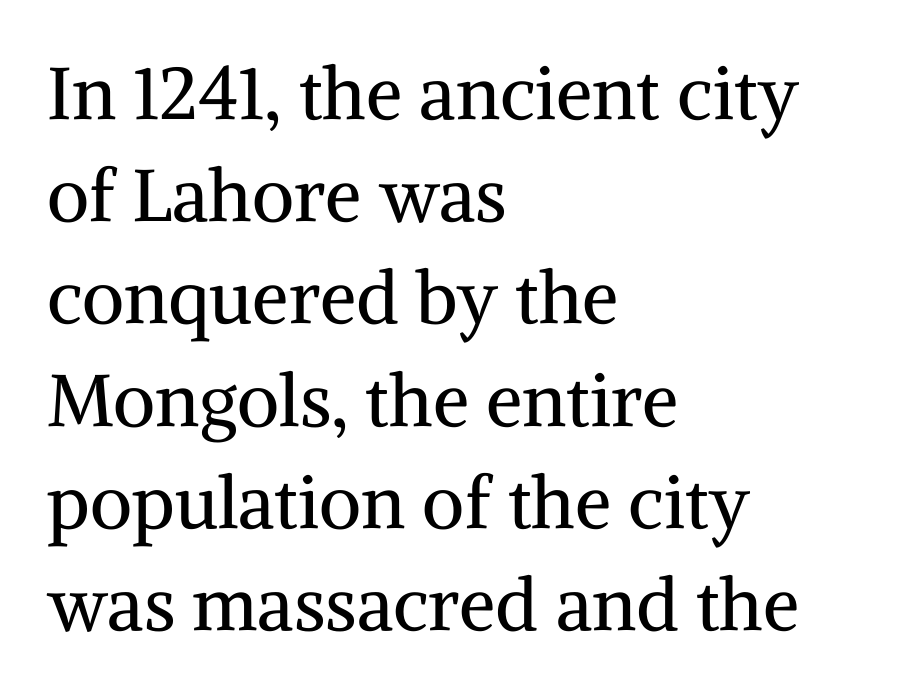
{"serif": "yes", "italic": "no", "bold": "no", "weight": "regular", "width": "normal", "stroke_contrast": "medium", "x_height": "medium", "monospaced": "no", "underline": "no", "align": "left", "line_spacing": "normal", "line_spacing_ratio": 1.4, "letter_spacing": "normal", "letter_spacing_em": 0.0, "glyph_px": 73}
